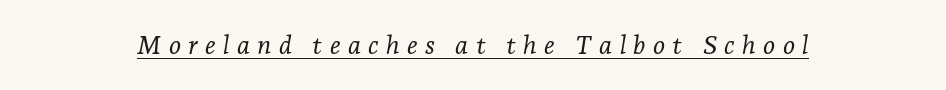
The image shows 26 px text type, italic (leaning right); set unusually wide letter spacing (+0.28 em), underlined.
